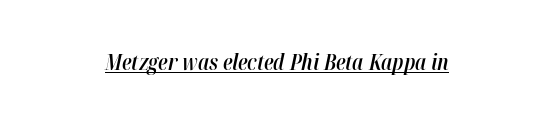
Q: Is the text bold? A: Semi-bold.
Q: Is the text italic (slanted)? A: Yes, it leans right by about 12 degrees.
Q: Is the text underlined? A: Yes.
Q: How is the paragraph aligned? A: Centered.
Q: Is the spacing between letters normal or unusually wide? A: Normal.
